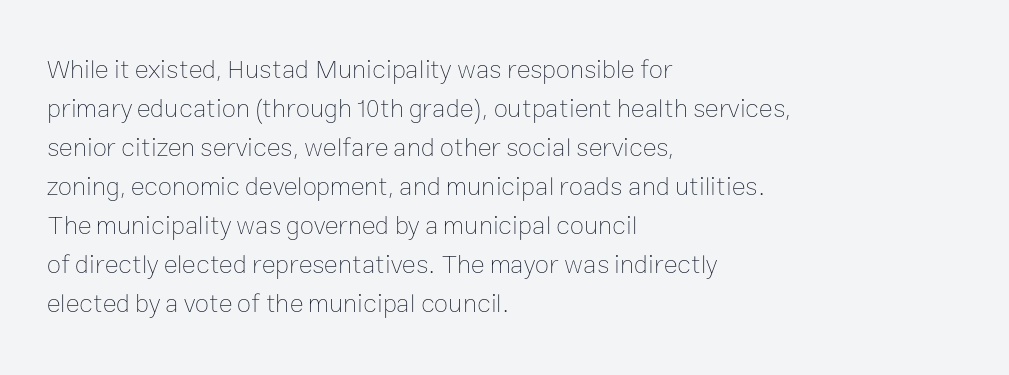
{"italic": "no", "bold": "no", "underline": "no", "align": "left", "line_spacing": "normal", "line_spacing_ratio": 1.5, "letter_spacing": "normal", "letter_spacing_em": 0.0, "glyph_px": 26}
